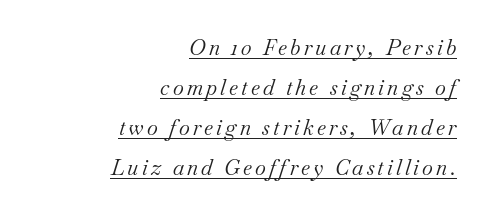
{"italic": "yes", "lean": "right", "slant_degrees": 18, "bold": "no", "underline": "yes", "align": "right", "line_spacing": "loose", "line_spacing_ratio": 1.9, "glyph_px": 21}
